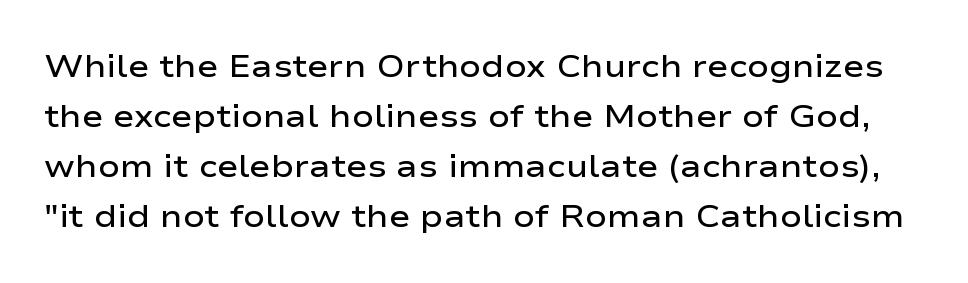
{"serif": "no", "italic": "no", "bold": "semi", "weight": "semibold", "width": "wide", "stroke_contrast": "low", "x_height": "medium", "monospaced": "no", "underline": "no", "line_spacing": "normal", "line_spacing_ratio": 1.56, "letter_spacing": "normal", "letter_spacing_em": 0.0, "glyph_px": 32}
